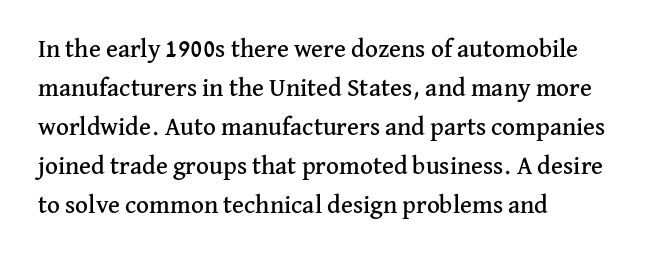
The horizontal fit of the characters is conventional and even. The passage shown stacks its lines at a standard gap. The letters stand straight up with perfectly vertical stems. Descender tails drop into unmarked territory. Is the block centered? No — it sits flush against the left margin.
